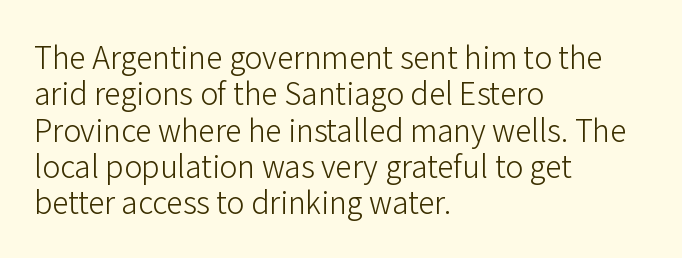
{"serif": "no", "italic": "no", "bold": "no", "weight": "light", "width": "normal", "stroke_contrast": "low", "x_height": "medium", "monospaced": "no", "underline": "no", "align": "left", "line_spacing_ratio": 1.21, "letter_spacing": "normal", "letter_spacing_em": 0.0, "glyph_px": 30}
